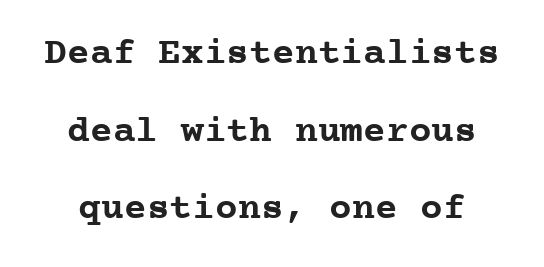
Q: Is the text bold? A: Yes.
Q: Is the text italic (slanted)? A: No, it is upright.
Q: Is the typeface a serif or a sans-serif typeface? A: Serif.
Q: Is the text underlined? A: No.
Q: Is the spacing between letters normal or unusually wide? A: Normal.
Q: Is the spacing between lines tight, normal or loose? A: Loose.
Q: Width (condensed, normal, or wide)? A: Normal.
Q: Stroke contrast? A: Low.
Q: x-height? A: Medium.
Q: Monospaced? A: Yes.
